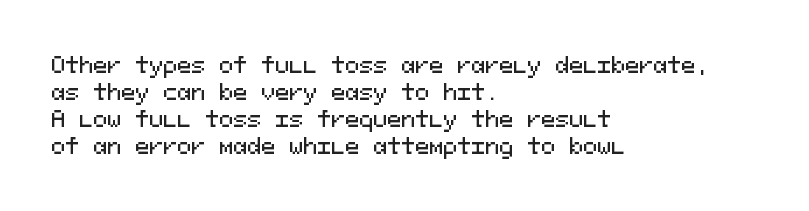
Q: Is the text italic (slanted)? A: No, it is upright.
Q: Is the text underlined? A: No.
Q: How is the paragraph aligned? A: Left-aligned.
Q: Is the spacing between letters normal or unusually wide? A: Normal.
Q: Is the spacing between lines tight, normal or loose? A: Normal.
